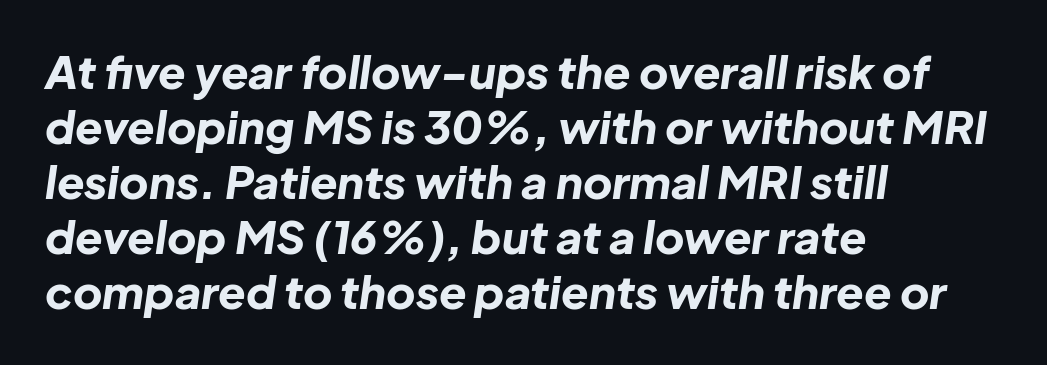
Lines of text with bare space underneath. Horizontal alignment here is leftward, the default for most running prose. A typesetter would call this proportional, since set widths differ per character. A typesetter would call this zero additional tracking. An italicized treatment has been applied to the whole sample. Chunky letters — that's bold for sure.
